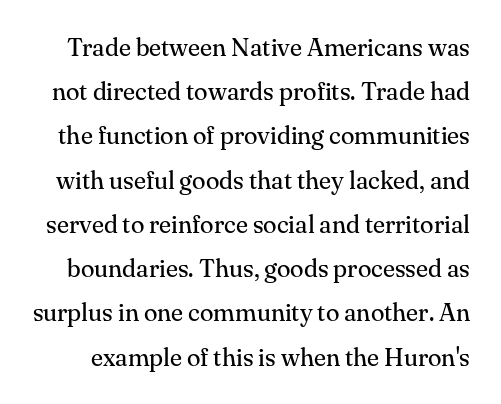
Q: Is the text bold? A: No.
Q: Is the text italic (slanted)? A: No, it is upright.
Q: Is the text underlined? A: No.
Q: Is the spacing between letters normal or unusually wide? A: Normal.
